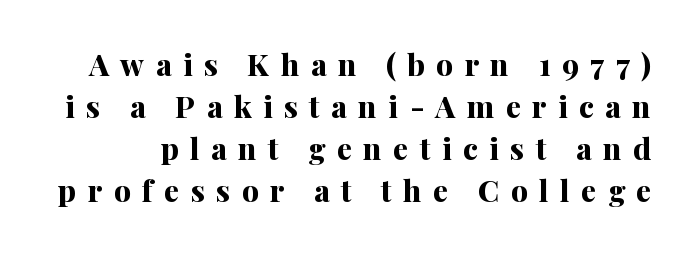
The face used here is rendered with a markedly widened letterfit. In terms of weight, the rendering is a true, heavy bold. Italic? Not at all — the glyphs are vertical. The leading is moderate, giving the passage an even texture. No word sits above an underline. Note: serifs present on the glyphs.
